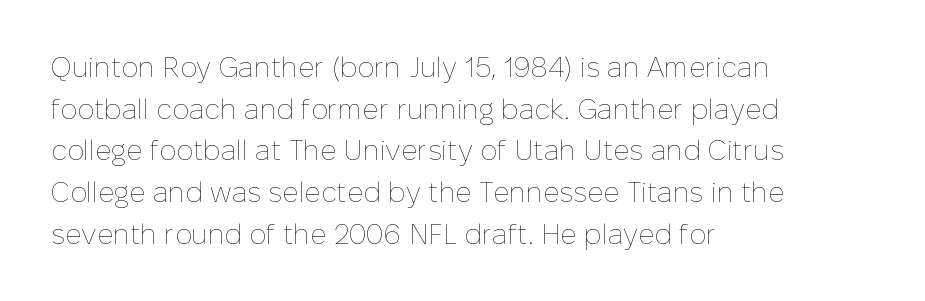
Leftover space on each line is placed entirely after the last word. Inter-character spacing is left at the font's built-in metrics. The designer left line spacing at the default. The font's upright variant was chosen for this text. The strip under each line holds only bare page.
